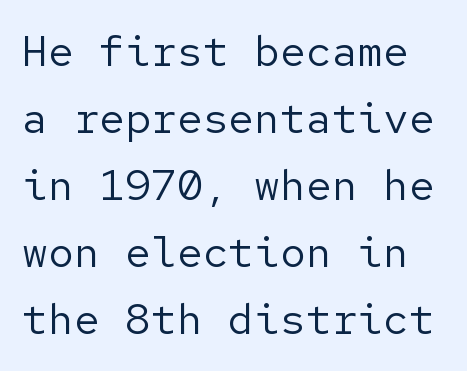
The image shows 43 px regular-weight sans-serif type, upright; set normal line spacing (1.56x), normal letter spacing, not underlined; low stroke contrast and a medium x-height.
